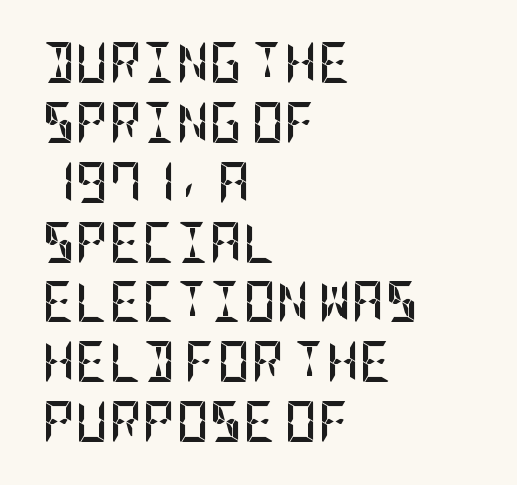
The vertical gap from one line to the next is medium. Look at the tracking — it's just the regular setting, nothing added. The lines in this sample share a left origin and differ only in where they stop. Rule under the text: the space is simply empty.
